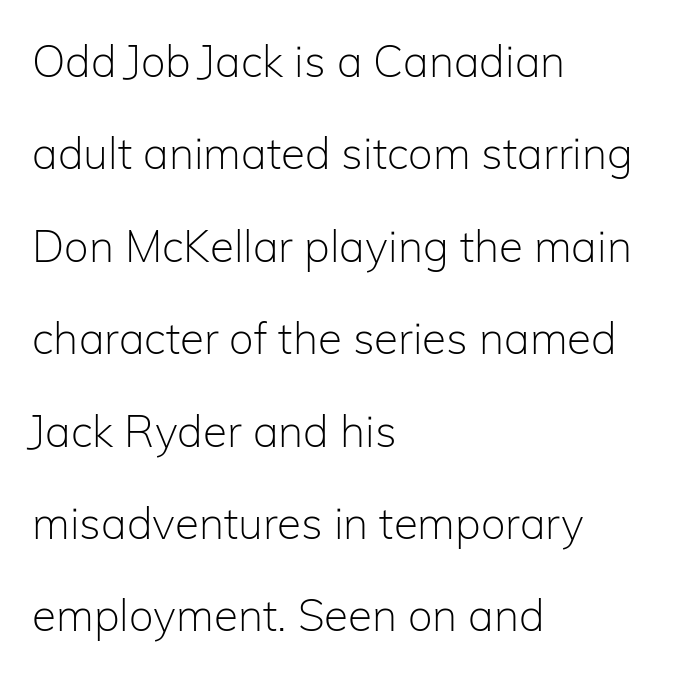
Q: Is the text bold? A: No.
Q: Is the text italic (slanted)? A: No, it is upright.
Q: Is the typeface a serif or a sans-serif typeface? A: Sans-serif.
Q: Is the text underlined? A: No.
Q: How is the paragraph aligned? A: Left-aligned.
Q: Is the spacing between letters normal or unusually wide? A: Normal.
Q: Is the spacing between lines tight, normal or loose? A: Loose.
Q: Width (condensed, normal, or wide)? A: Normal.
Q: Stroke contrast? A: Low.
Q: x-height? A: Medium.
Q: Monospaced? A: No.
